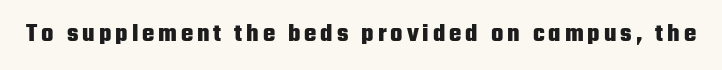
{"italic": "no", "bold": "yes", "underline": "no", "glyph_px": 26}
